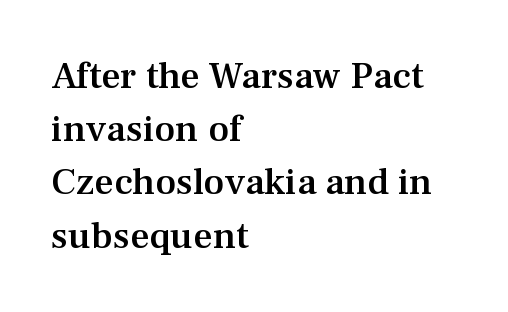
{"serif": "yes", "italic": "no", "bold": "semi", "weight": "semibold", "width": "normal", "stroke_contrast": "medium", "x_height": "medium", "monospaced": "no", "underline": "no", "align": "left", "line_spacing": "normal", "line_spacing_ratio": 1.4, "letter_spacing": "normal", "letter_spacing_em": 0.0, "glyph_px": 38}
